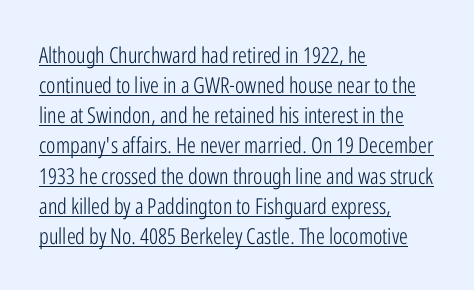
Stroke thickness stays within the range of a standard reading face or lighter. Words appear dense and cohesive because spacing is normal. Every word sits above its own underline. Normally led — the rows are evenly, conventionally spaced. The rendering anchors every line to the left-hand side.
